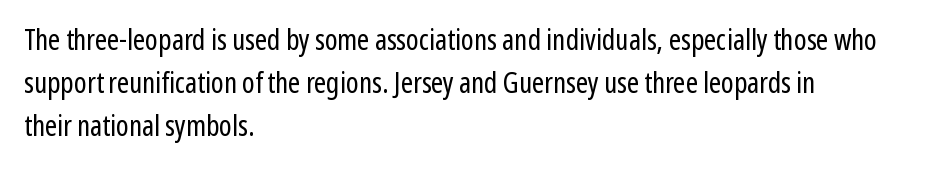
The image shows 29 px regular-weight, condensed sans-serif type, upright; set left-aligned, normal line spacing (1.49x), normal letter spacing, not underlined; low stroke contrast and a medium x-height.
